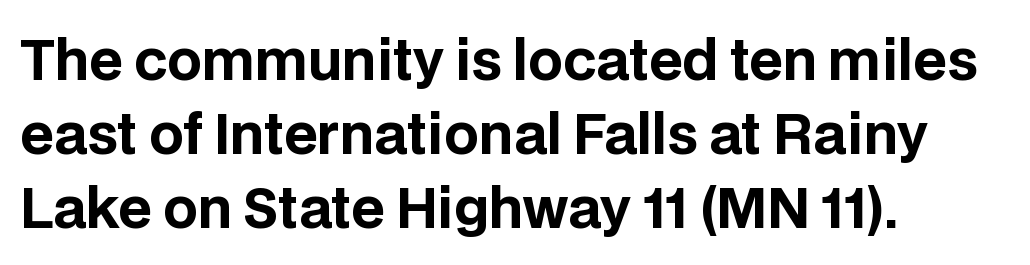
No feet cap the strokes, marking this as sans-serif type. This sample uses plain, unmodified letter spacing. Italic: no, the glyphs are upright roman. The strip under each line holds only bare page. The strokes are fattened all the way to bold.
